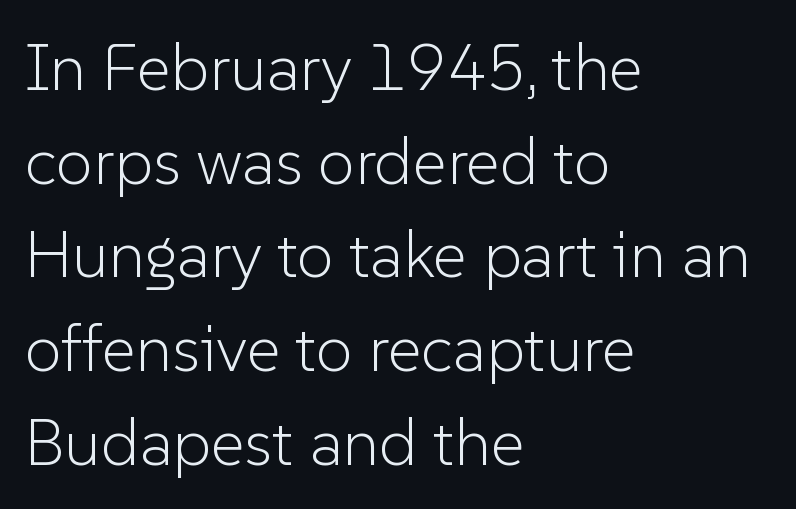
{"serif": "no", "italic": "no", "bold": "no", "weight": "light", "width": "normal", "stroke_contrast": "low", "x_height": "medium", "monospaced": "no", "underline": "no", "align": "left", "line_spacing": "normal", "line_spacing_ratio": 1.42, "letter_spacing": "normal", "letter_spacing_em": 0.0, "glyph_px": 66}
